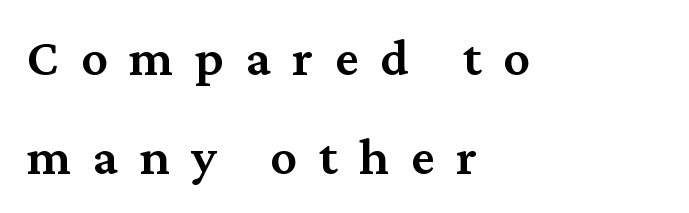
The image shows 53 px semibold serif type, upright; set left-aligned, line spacing 1.86x, unusually wide letter spacing (+0.41 em), not underlined; medium stroke contrast and a medium x-height.
